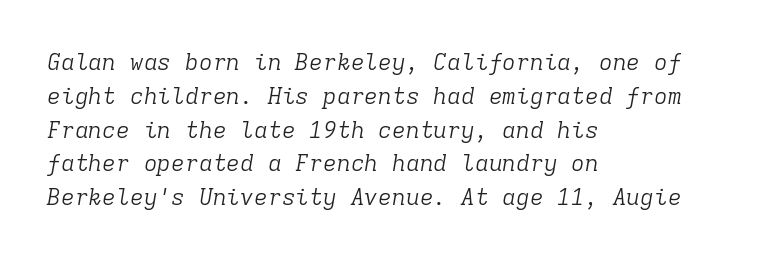
Q: Is the text bold? A: No.
Q: Is the text italic (slanted)? A: Yes, it leans right by about 9 degrees.
Q: Is the text underlined? A: No.
Q: How is the paragraph aligned? A: Left-aligned.
Q: Is the spacing between letters normal or unusually wide? A: Normal.
Q: Is the spacing between lines tight, normal or loose? A: Normal.
